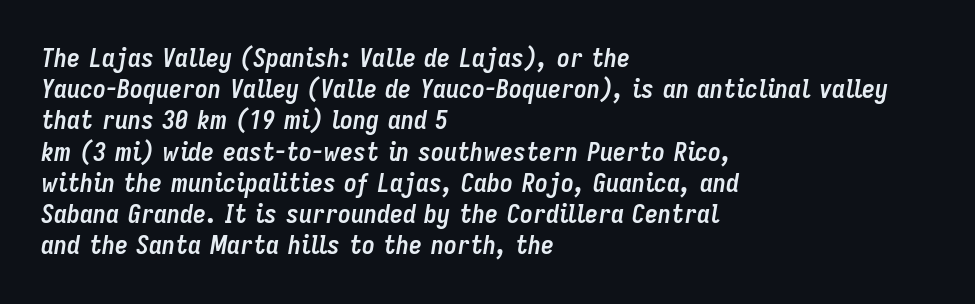
Q: Is the text bold? A: Yes.
Q: Is the text italic (slanted)? A: Yes, it leans right by about 9 degrees.
Q: Is the text underlined? A: No.
Q: How is the paragraph aligned? A: Left-aligned.
Q: Is the spacing between letters normal or unusually wide? A: Normal.
